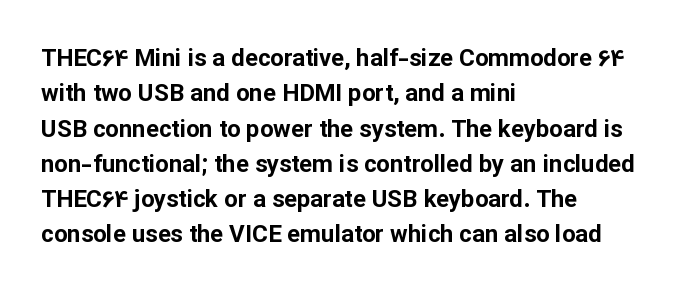
The image shows 24 px bold type, upright; set left-aligned, normal line spacing (1.47x), normal letter spacing, not underlined.
